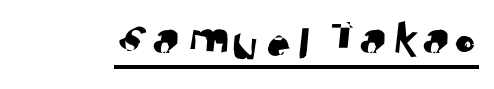
{"serif": "no", "width": "normal", "stroke_contrast": "low", "x_height": "medium", "monospaced": "no", "underline": "yes", "letter_spacing": "normal", "letter_spacing_em": 0.0, "glyph_px": 56}
